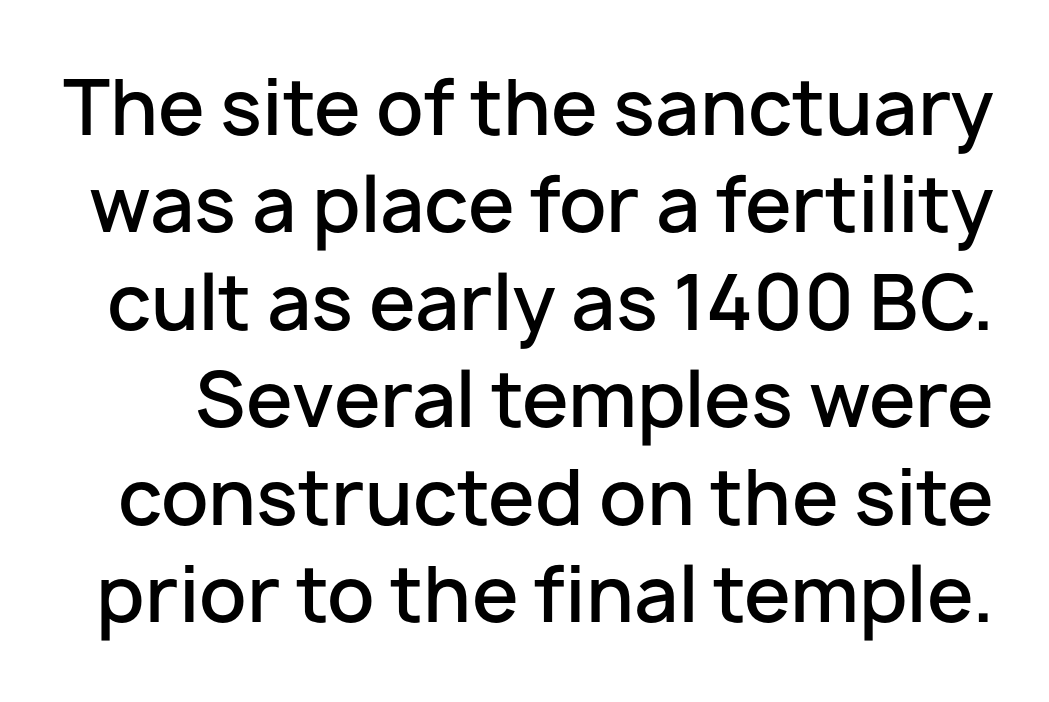
Q: Is the text bold? A: Semi-bold.
Q: Is the text italic (slanted)? A: No, it is upright.
Q: Is the typeface a serif or a sans-serif typeface? A: Sans-serif.
Q: Is the text underlined? A: No.
Q: Is the spacing between letters normal or unusually wide? A: Normal.
Q: Is the spacing between lines tight, normal or loose? A: Normal.
Q: Width (condensed, normal, or wide)? A: Normal.
Q: Stroke contrast? A: Low.
Q: x-height? A: Medium.
Q: Monospaced? A: No.
